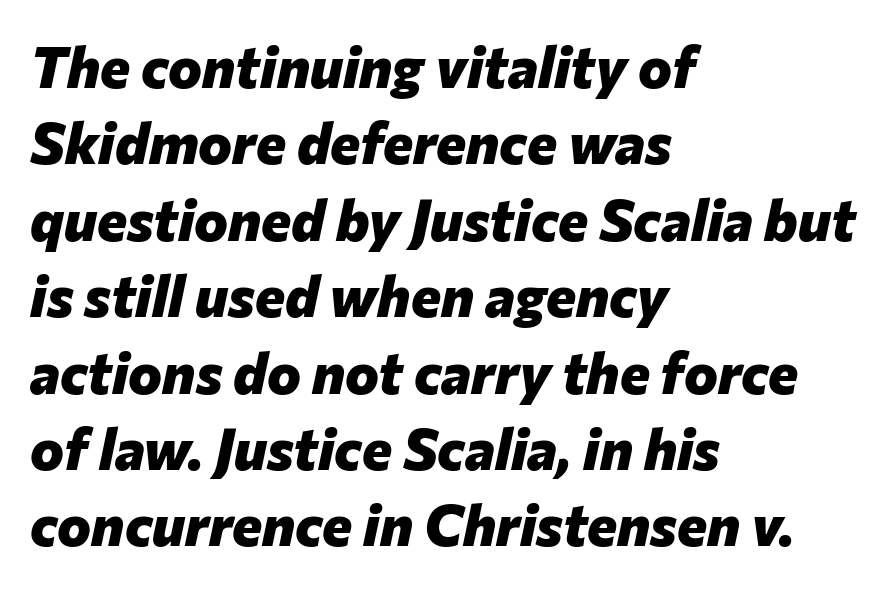
{"italic": "yes", "lean": "right", "slant_degrees": 12, "bold": "yes", "weight": "heavy", "width": "normal", "stroke_contrast": "low", "x_height": "medium", "monospaced": "no", "underline": "no", "align": "left", "line_spacing": "normal", "line_spacing_ratio": 1.34, "letter_spacing": "normal", "letter_spacing_em": 0.0, "glyph_px": 57}
